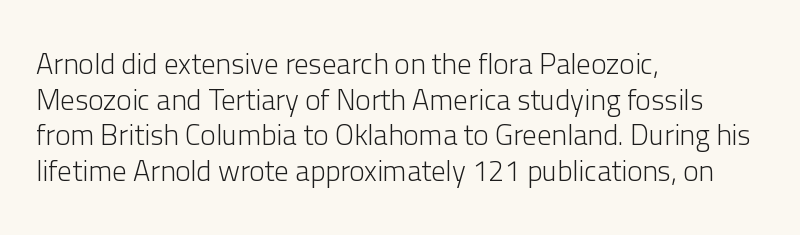
Q: Is the text bold? A: No.
Q: Is the text italic (slanted)? A: No, it is upright.
Q: Is the typeface a serif or a sans-serif typeface? A: Sans-serif.
Q: Is the text underlined? A: No.
Q: How is the paragraph aligned? A: Left-aligned.
Q: Is the spacing between letters normal or unusually wide? A: Normal.
Q: Width (condensed, normal, or wide)? A: Normal.
Q: Stroke contrast? A: Low.
Q: x-height? A: Medium.
Q: Monospaced? A: No.
